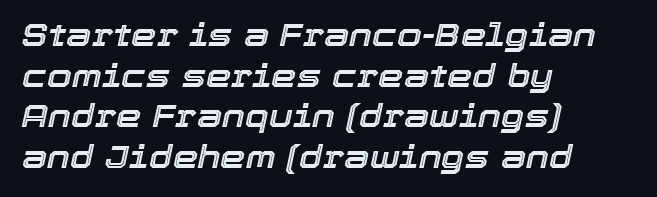
The image shows 32 px text type, italic (leaning right); set left-aligned, normal line spacing (1.27x), normal letter spacing, not underlined; a medium x-height.
